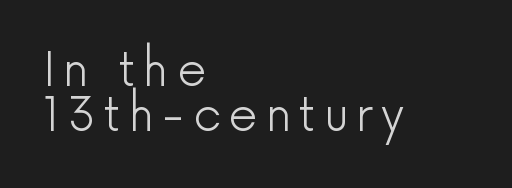
The image shows 46 px light sans-serif type, upright; set left-aligned, tight line spacing (0.97x), not underlined; low stroke contrast and a medium x-height.
